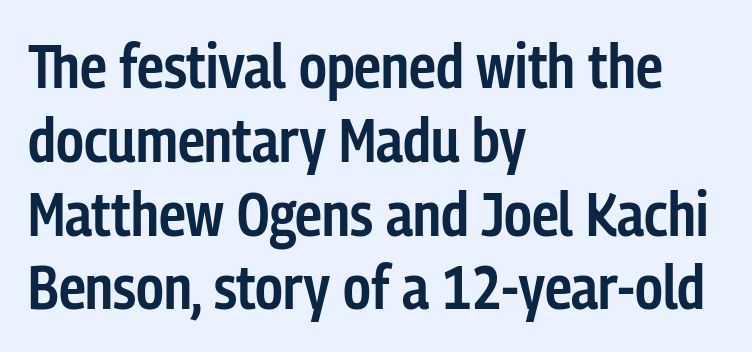
{"serif": "no", "italic": "no", "bold": "semi", "weight": "semibold", "width": "condensed", "stroke_contrast": "low", "x_height": "medium", "monospaced": "no", "underline": "no", "align": "left", "line_spacing_ratio": 1.21, "letter_spacing": "normal", "letter_spacing_em": 0.0, "glyph_px": 61}
